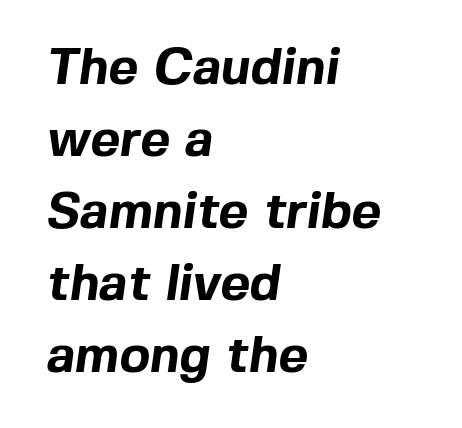
The image shows 51 px bold sans-serif type; set left-aligned, normal line spacing (1.41x), normal letter spacing, not underlined; a medium x-height.
